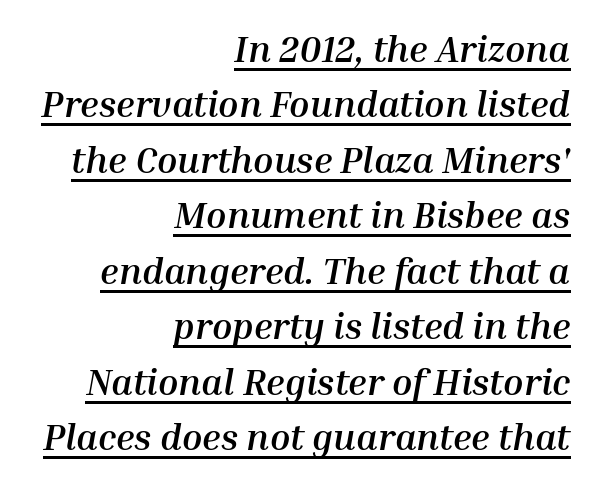
The image shows 37 px semibold type, italic (leaning right); set right-aligned, normal line spacing (1.5x), normal letter spacing, underlined; medium stroke contrast and a medium x-height.
